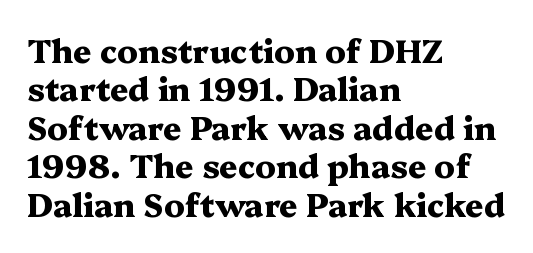
Q: Is the text bold? A: Yes.
Q: Is the text italic (slanted)? A: No, it is upright.
Q: Is the typeface a serif or a sans-serif typeface? A: Serif.
Q: Is the text underlined? A: No.
Q: How is the paragraph aligned? A: Left-aligned.
Q: Is the spacing between letters normal or unusually wide? A: Normal.
Q: Width (condensed, normal, or wide)? A: Wide.
Q: Stroke contrast? A: Medium.
Q: x-height? A: Medium.
Q: Monospaced? A: No.
